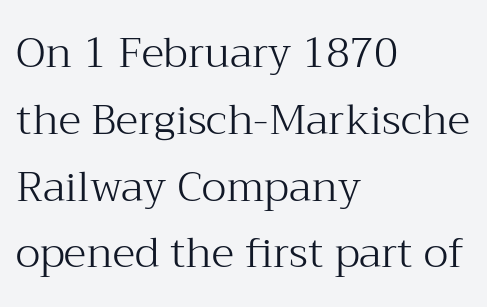
The image shows 42 px light serif type, upright; set left-aligned, normal line spacing (1.59x), normal letter spacing, not underlined; medium stroke contrast and a medium x-height.
